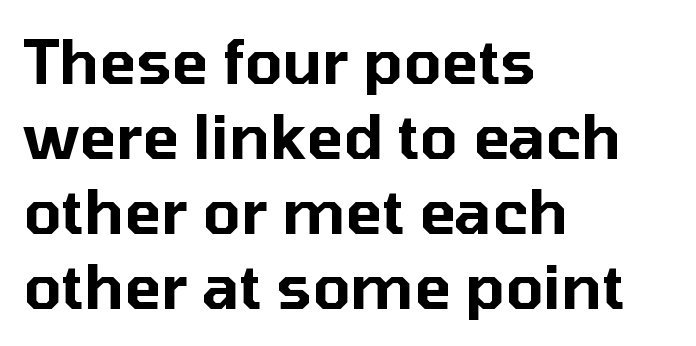
The image shows 61 px sans-serif type, upright; set left-aligned, line spacing 1.23x, normal letter spacing, not underlined; low stroke contrast and a medium x-height.
